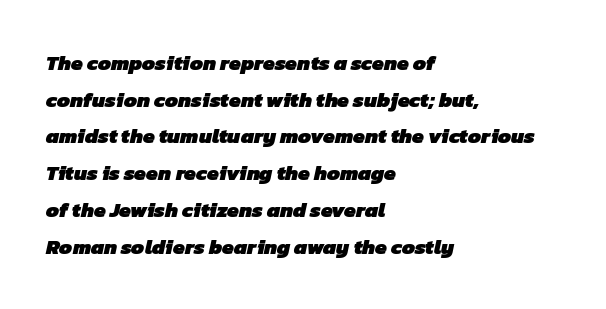
Each glyph is drawn with heavy, bold strokes. Caption: multi-line text, flush left, ragged right. Glyph-to-glyph distance matches everyday printed text. Nobody drew a line under any word here.
